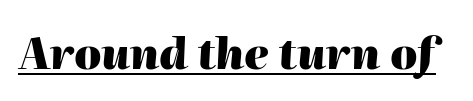
The image shows 43 px heavy type, italic (leaning right); set normal letter spacing, underlined; high stroke contrast and a medium x-height.
